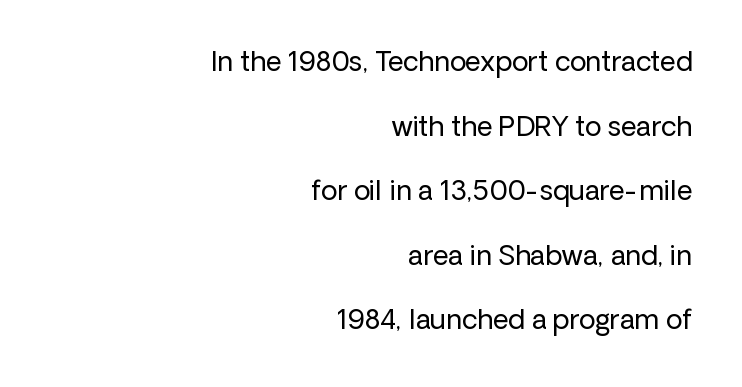
Line spacing here is loose. The specimen omits any rule beneath the text block's lines. This reads as an unemphasized weight, regular at the heaviest. Is the letter spacing exaggerated? No — it looks like the ordinary default.
